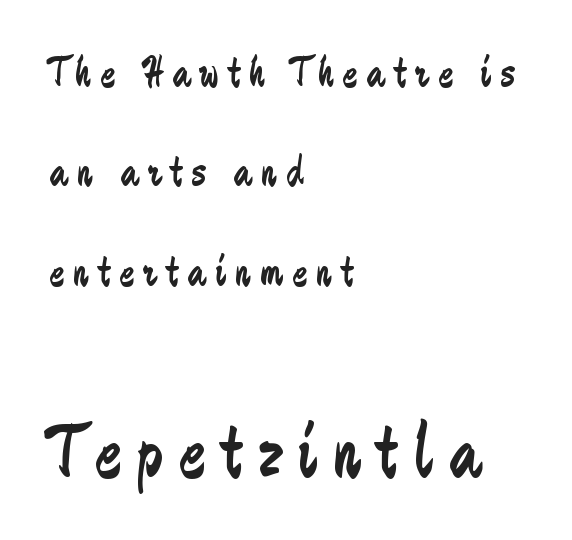
Q: Is the text bold? A: No.
Q: Is the text italic (slanted)? A: Yes.
Q: Is the typeface a serif or a sans-serif typeface? A: Sans-serif.
Q: Is the text underlined? A: No.
Q: How is the paragraph aligned? A: Left-aligned.
Q: Is the spacing between letters normal or unusually wide? A: Unusually wide.
Q: Is the spacing between lines tight, normal or loose? A: Loose.
Q: Which block of text is set in a larger size, the first (top) or the second (bottom)? A: The second (bottom) one.
Q: Width (condensed, normal, or wide)? A: Condensed.
Q: Stroke contrast? A: Low.
Q: x-height? A: Medium.
Q: Monospaced? A: No.
